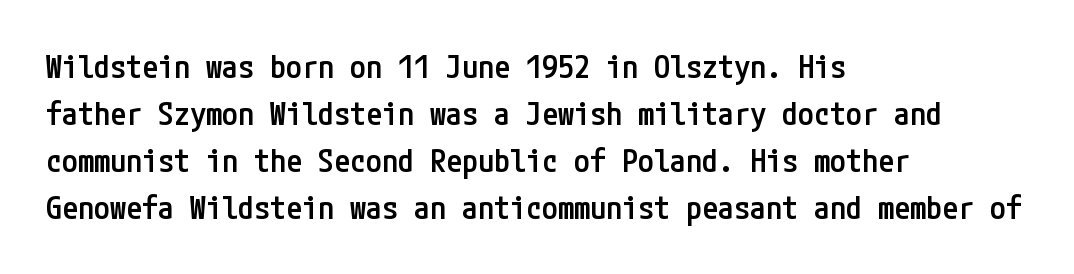
Q: Is the text bold? A: Semi-bold.
Q: Is the text italic (slanted)? A: No, it is upright.
Q: Is the typeface a serif or a sans-serif typeface? A: Sans-serif.
Q: Is the text underlined? A: No.
Q: How is the paragraph aligned? A: Left-aligned.
Q: Is the spacing between letters normal or unusually wide? A: Normal.
Q: Is the spacing between lines tight, normal or loose? A: Normal.
Q: Width (condensed, normal, or wide)? A: Condensed.
Q: Stroke contrast? A: Low.
Q: x-height? A: Medium.
